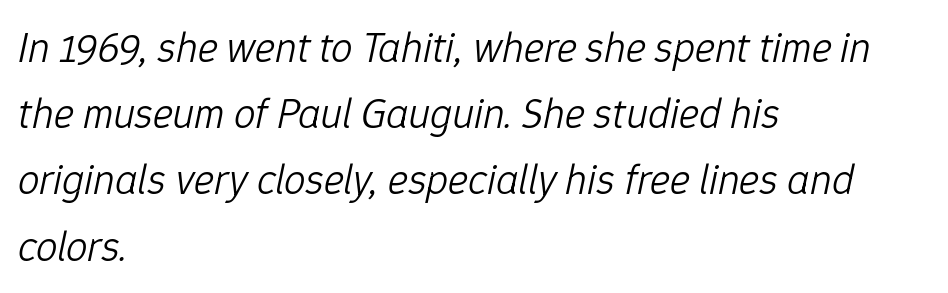
The image shows 43 px light type, italic (leaning right); set left-aligned, normal line spacing (1.54x), normal letter spacing, not underlined; low stroke contrast and a medium x-height.
